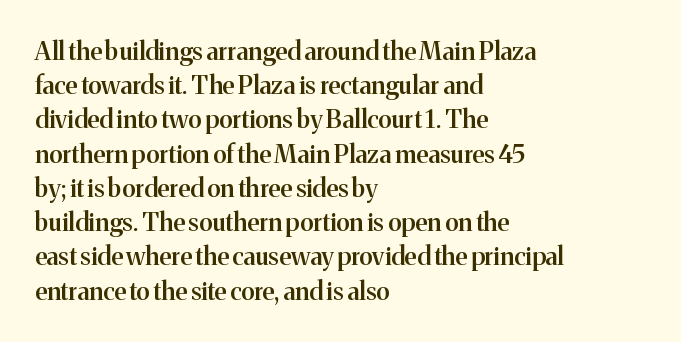
The image shows 25 px text type, upright; set left-aligned, normal line spacing (1.37x), normal letter spacing, not underlined.
